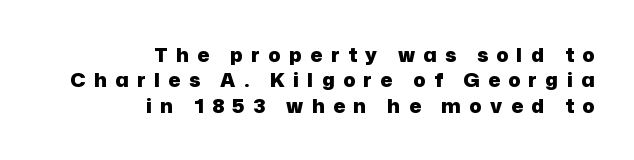
Q: Is the text bold? A: Yes.
Q: Is the text italic (slanted)? A: No, it is upright.
Q: Is the text underlined? A: No.
Q: How is the paragraph aligned? A: Right-aligned.
Q: Is the spacing between letters normal or unusually wide? A: Unusually wide.
Q: Is the spacing between lines tight, normal or loose? A: Normal.
